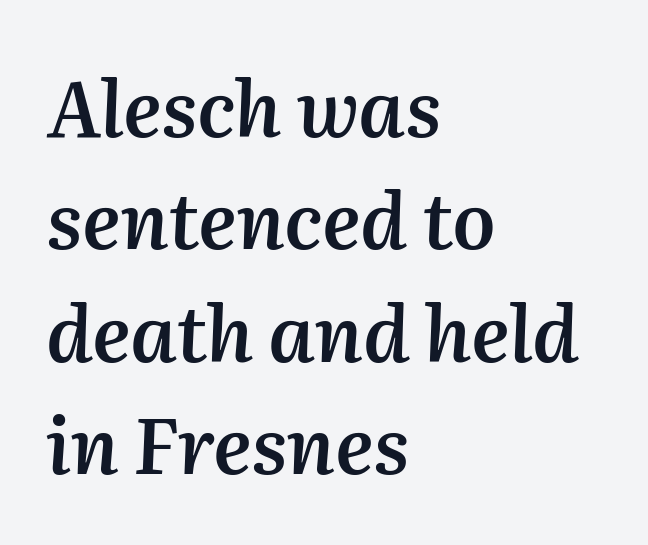
The image shows 77 px semibold type, italic (leaning right); set left-aligned, normal line spacing (1.46x), normal letter spacing, not underlined; medium stroke contrast and a medium x-height.
